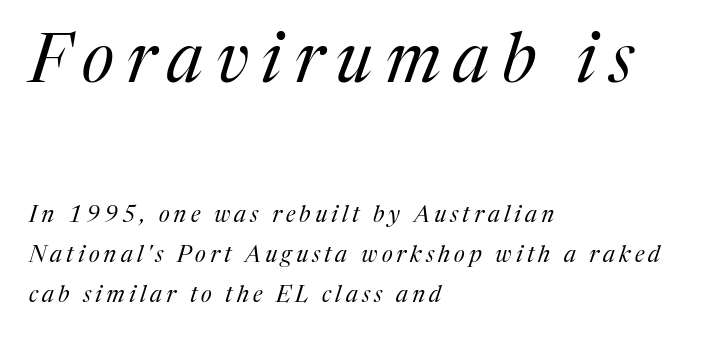
{"serif": "yes", "italic": "yes", "lean": "right", "slant_degrees": 17, "bold": "no", "weight": "regular", "width": "normal", "stroke_contrast": "medium", "x_height": "medium", "monospaced": "no", "underline": "no", "align": "left", "line_spacing_ratio": 1.74, "larger_block": "first", "size_ratio": 3.0, "glyph_px": 69}
